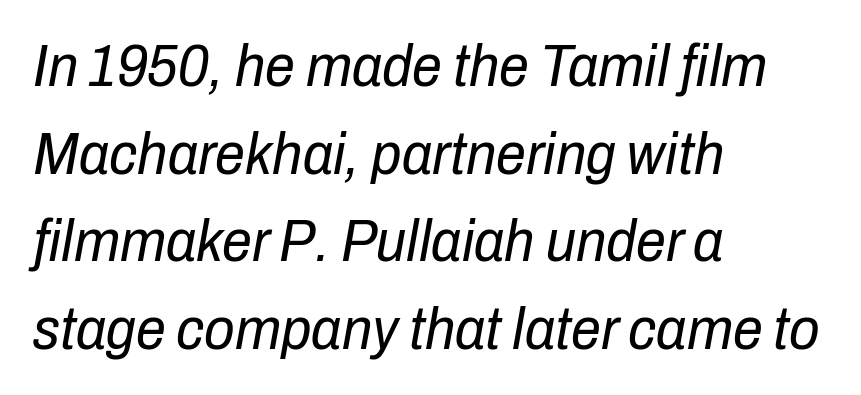
Q: Is the text bold? A: No.
Q: Is the text italic (slanted)? A: Yes, it leans right by about 10 degrees.
Q: Is the text underlined? A: No.
Q: How is the paragraph aligned? A: Left-aligned.
Q: Is the spacing between letters normal or unusually wide? A: Normal.
Q: Is the spacing between lines tight, normal or loose? A: Normal.
Q: Width (condensed, normal, or wide)? A: Condensed.
Q: Stroke contrast? A: Low.
Q: x-height? A: Medium.
Q: Monospaced? A: No.
